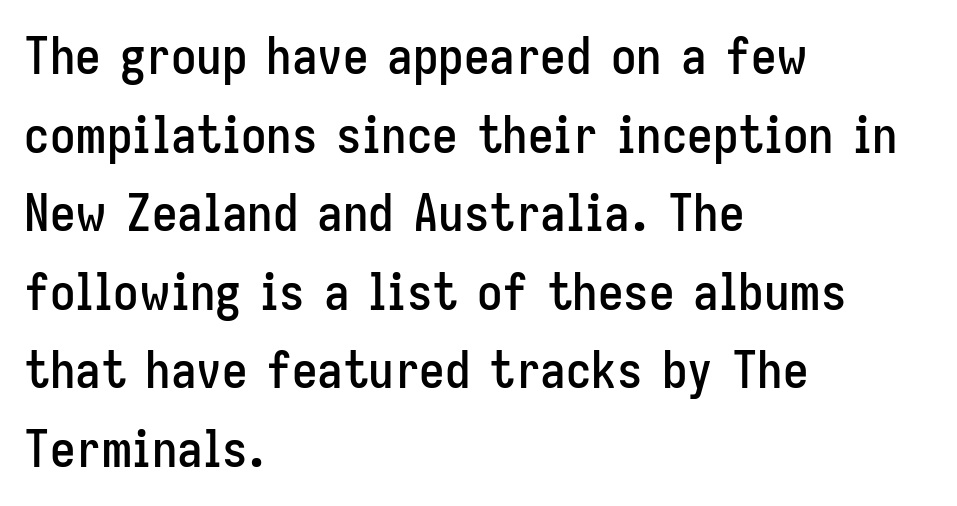
The image shows 51 px condensed sans-serif type, upright; set left-aligned, normal line spacing (1.54x), normal letter spacing, not underlined; low stroke contrast and a medium x-height.
